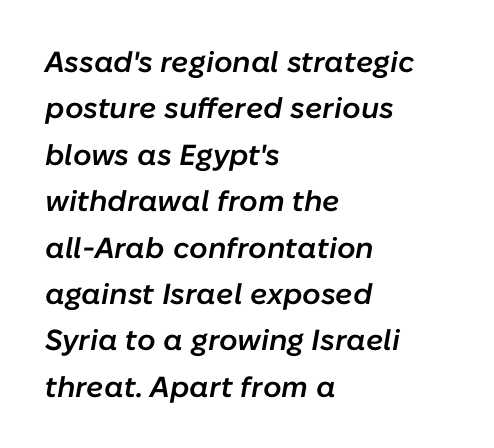
The image shows 29 px semibold type, italic (leaning right); set left-aligned, normal line spacing (1.6x), normal letter spacing, not underlined; low stroke contrast and a medium x-height.
